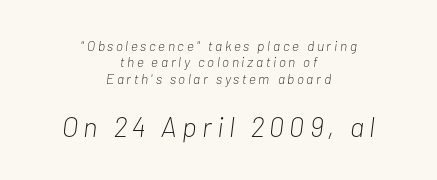
Weight: not bold — regular or lighter. Compared with a flush-left layout, this one balances lines on the center instead. The rendering uses natural spacing where letterforms have individual widths. These lines were composed using italics. Character size in the trailing block exceeds that of the leading block. The words here are not underlined.
